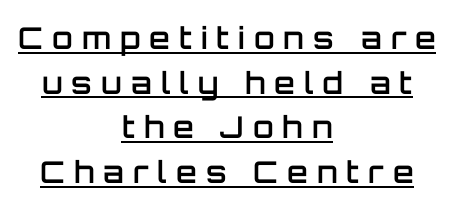
Q: Is the text bold? A: Semi-bold.
Q: Is the text italic (slanted)? A: No, it is upright.
Q: Is the typeface a serif or a sans-serif typeface? A: Sans-serif.
Q: Is the text underlined? A: Yes.
Q: How is the paragraph aligned? A: Centered.
Q: Is the spacing between letters normal or unusually wide? A: Unusually wide.
Q: Is the spacing between lines tight, normal or loose? A: Normal.
Q: Width (condensed, normal, or wide)? A: Normal.
Q: Stroke contrast? A: Low.
Q: x-height? A: Large.
Q: Monospaced? A: No.
